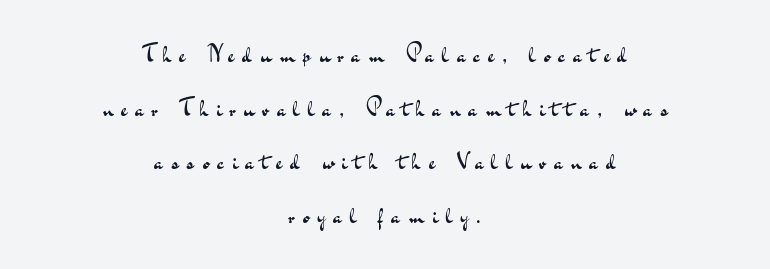
This is not heavy type; no bold has been used. The tracking jumps out immediately: characters are airy and widely separated. The line-height multiplier appears high, well above default. The compositor balanced each line on the midline. Unmarked baselines from the first word to the last.
